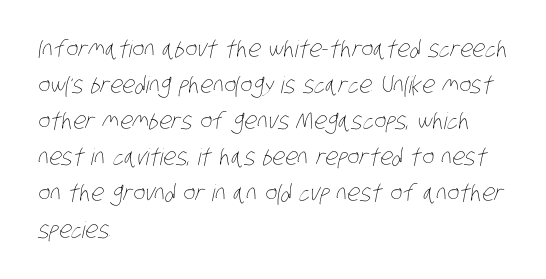
Q: Is the text bold? A: No.
Q: Is the text underlined? A: No.
Q: How is the paragraph aligned? A: Left-aligned.
Q: Is the spacing between letters normal or unusually wide? A: Normal.
Q: Is the spacing between lines tight, normal or loose? A: Normal.
